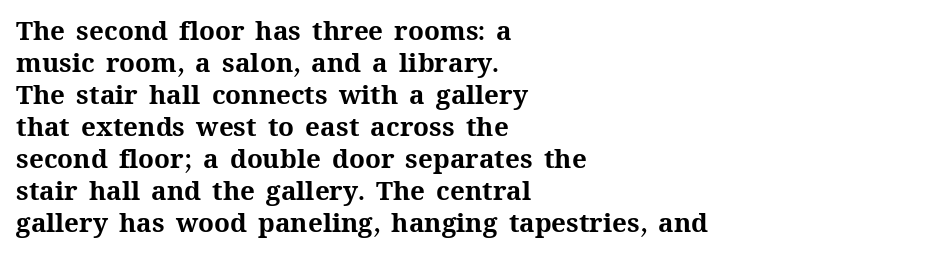
The image shows 26 px bold type, upright; set left-aligned, line spacing 1.23x, normal letter spacing, not underlined.
